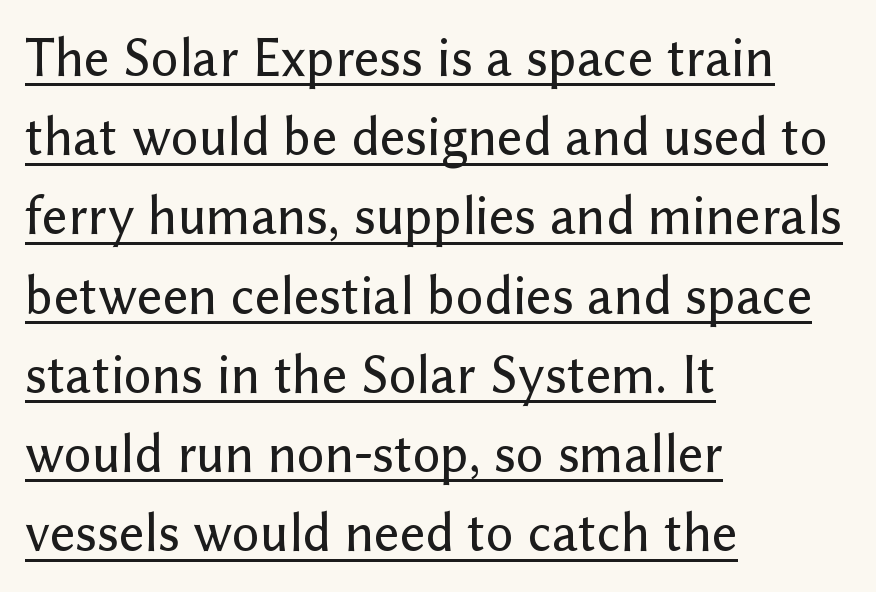
A typesetter would call this proportional, since set widths differ per character. This is roman type, the default non-slanted kind. Stroke terminals: plain, sans-serif. The string is rendered with underlining switched on.
